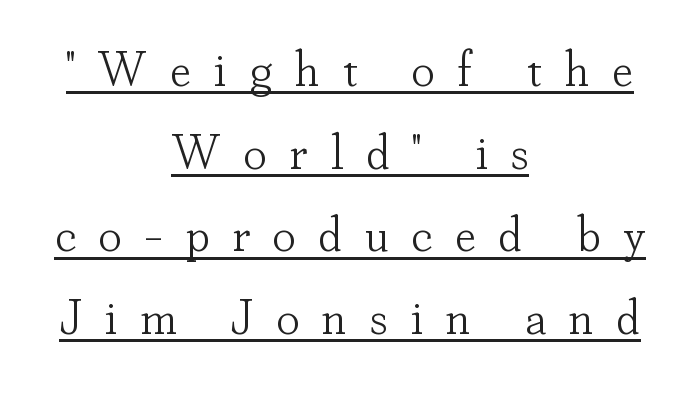
The image shows 48 px light serif type, upright; set centered, line spacing 1.72x, unusually wide letter spacing (+0.46 em), underlined; low stroke contrast and a small x-height.
